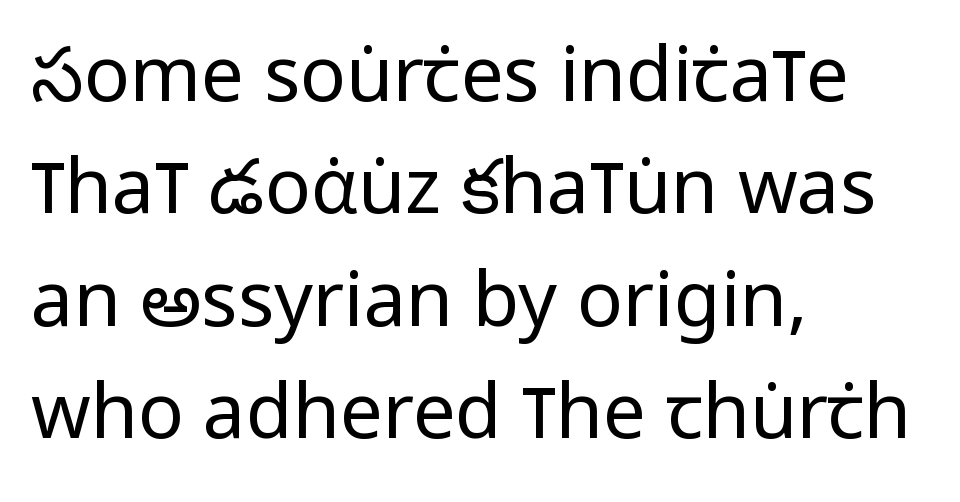
The image shows 76 px regular-weight, condensed sans-serif type, upright; set left-aligned, normal line spacing (1.48x), normal letter spacing, not underlined; low stroke contrast and a large x-height.
